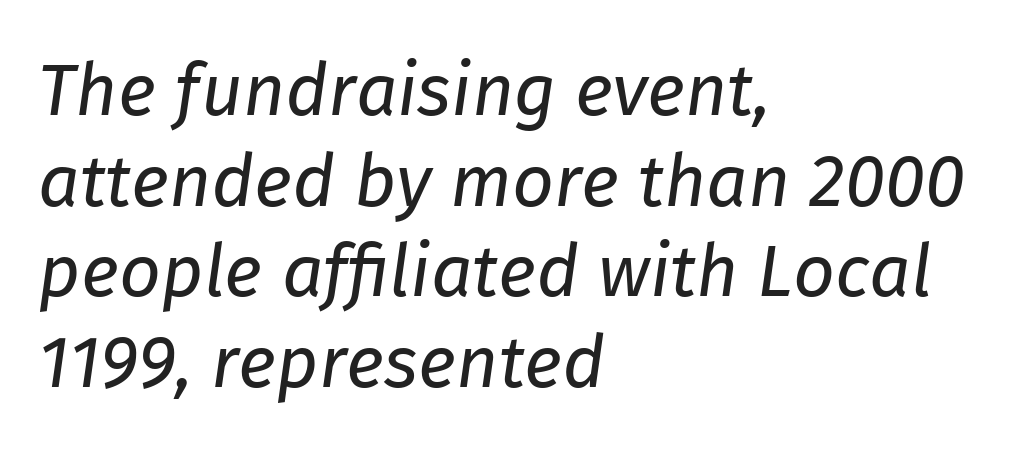
{"italic": "yes", "lean": "right", "slant_degrees": 8, "bold": "no", "weight": "regular", "width": "normal", "stroke_contrast": "low", "x_height": "medium", "monospaced": "no", "underline": "no", "align": "left", "line_spacing_ratio": 1.24, "letter_spacing": "normal", "letter_spacing_em": 0.0, "glyph_px": 73}
